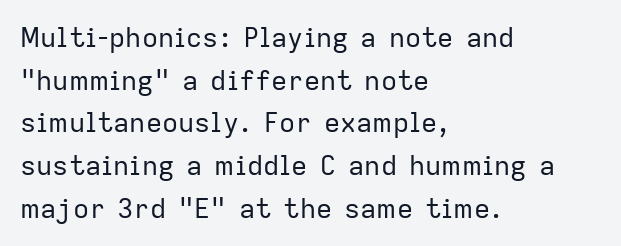
The ragged edge is on the right, which tells us the setting is flush left. Vertical strokes here are truly vertical. Heaviness? Minimal to ordinary, like unemphasized prose. Lines of text with bare space underneath.
